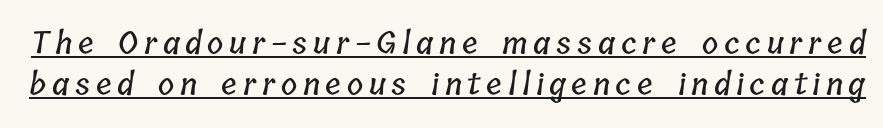
The image shows 31 px condensed type; set normal line spacing (1.32x), underlined; low stroke contrast and a medium x-height.
